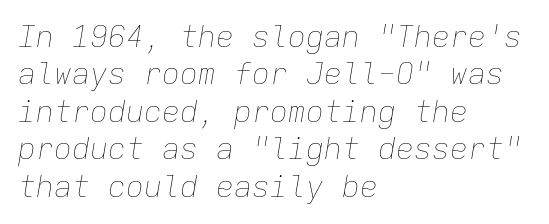
Q: Is the text bold? A: No.
Q: Is the text italic (slanted)? A: Yes, it leans right by about 9 degrees.
Q: Is the text underlined? A: No.
Q: How is the paragraph aligned? A: Left-aligned.
Q: Is the spacing between letters normal or unusually wide? A: Normal.
Q: Is the spacing between lines tight, normal or loose? A: Normal.
Q: Width (condensed, normal, or wide)? A: Normal.
Q: Stroke contrast? A: Low.
Q: x-height? A: Medium.
Q: Monospaced? A: Yes.
